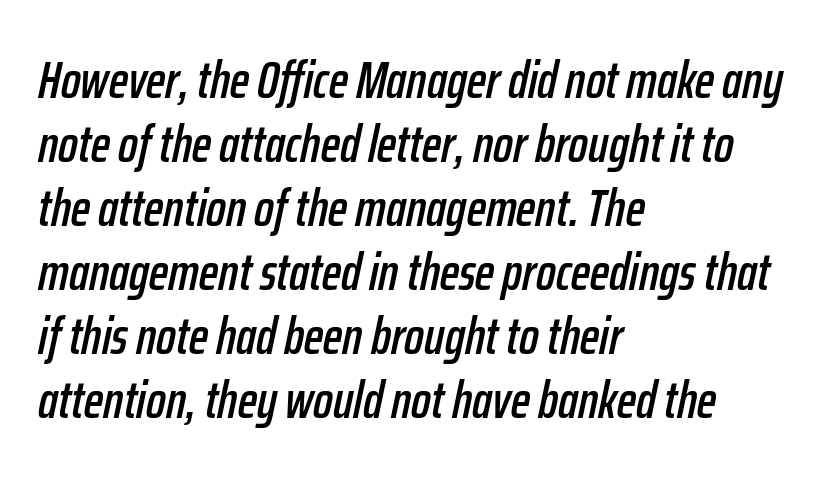
The image shows 52 px condensed type, italic (leaning right); set left-aligned, line spacing 1.23x, normal letter spacing, not underlined; low stroke contrast and a medium x-height.
